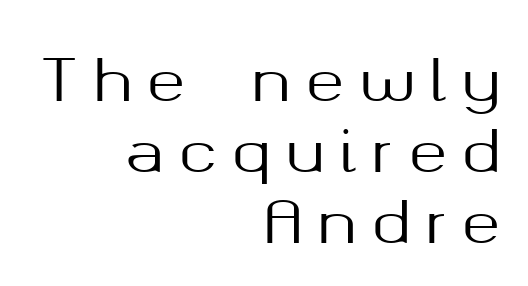
Q: Is the text italic (slanted)? A: No, it is upright.
Q: Is the typeface a serif or a sans-serif typeface? A: Sans-serif.
Q: Is the text underlined? A: No.
Q: How is the paragraph aligned? A: Right-aligned.
Q: Is the spacing between letters normal or unusually wide? A: Unusually wide.
Q: Width (condensed, normal, or wide)? A: Normal.
Q: Stroke contrast? A: Medium.
Q: x-height? A: Medium.
Q: Monospaced? A: No.
